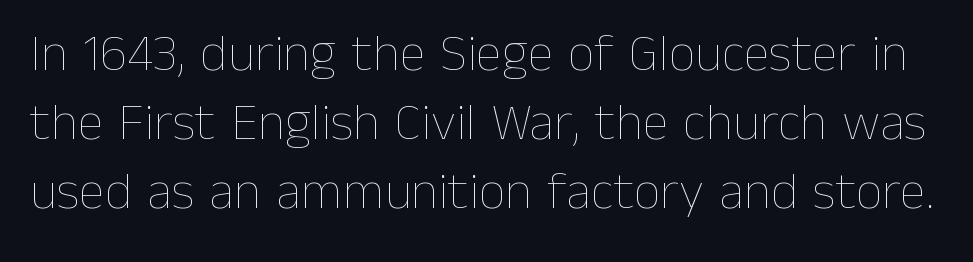
The image shows 53 px thin type, upright; set normal line spacing (1.3x), normal letter spacing, not underlined; low stroke contrast and a medium x-height.
